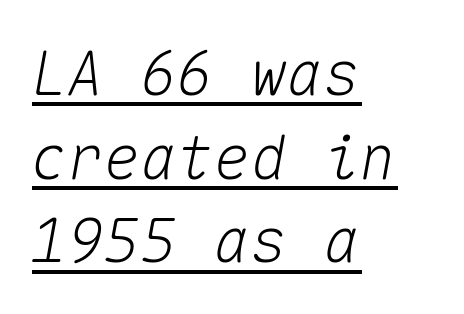
{"italic": "yes", "lean": "right", "slant_degrees": 10, "width": "normal", "stroke_contrast": "medium", "x_height": "medium", "monospaced": "yes", "underline": "yes", "align": "left", "line_spacing": "normal", "line_spacing_ratio": 1.37, "letter_spacing": "normal", "letter_spacing_em": 0.0, "glyph_px": 61}
